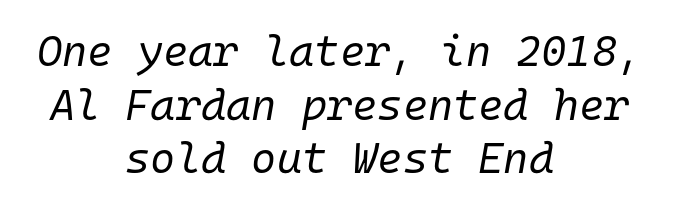
In terms of leading, this rendering sits right in the middle. Where is the straight margin? There isn't one; the lines are centered. This sample uses an oblique cut, with every glyph tilted off the vertical. Characters follow at the spacing the type designer built in. Each row of text sits above clean, open space.
